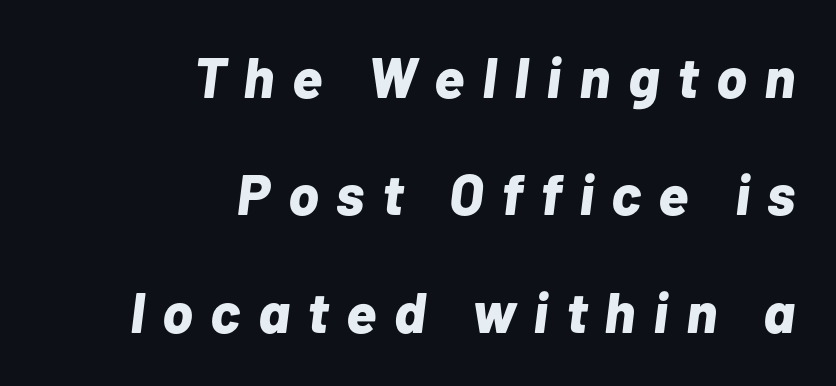
Q: Is the text bold? A: Yes.
Q: Is the text italic (slanted)? A: Yes, it leans right by about 7 degrees.
Q: Is the text underlined? A: No.
Q: How is the paragraph aligned? A: Right-aligned.
Q: Is the spacing between letters normal or unusually wide? A: Unusually wide.
Q: Is the spacing between lines tight, normal or loose? A: Loose.
Q: Width (condensed, normal, or wide)? A: Normal.
Q: Stroke contrast? A: Low.
Q: x-height? A: Medium.
Q: Monospaced? A: No.
